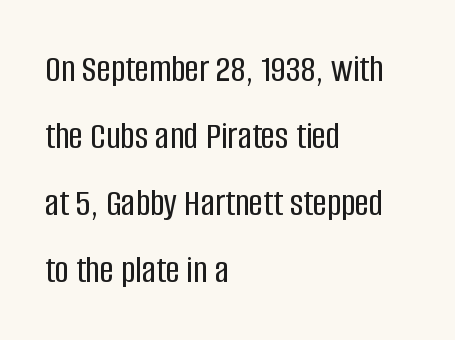
Default kerning and tracking; the words read as compact shapes. The glyphs are unaccompanied by any horizontal stroke below them. You could not count columns in this text — the font is proportionally spaced. Check where the strokes stop: nothing finishes them off — pure sans. Caption: multi-line text, flush left, ragged right.
